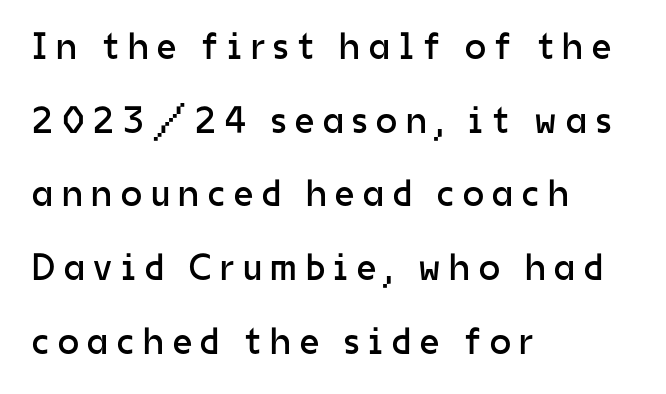
The image shows 38 px regular-weight sans-serif type, upright; set left-aligned, loose line spacing (1.94x), unusually wide letter spacing (+0.23 em), not underlined; low stroke contrast and a medium x-height.
